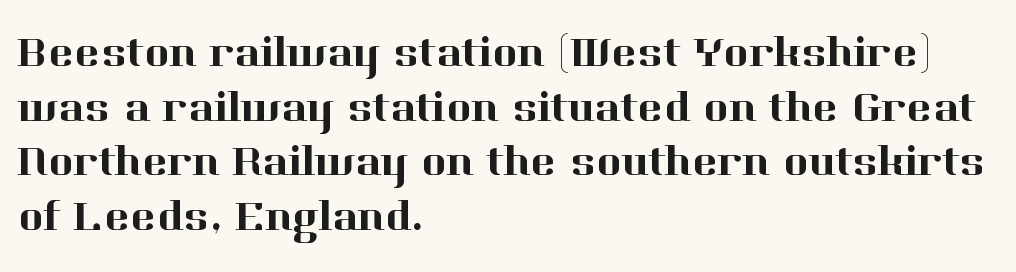
The image shows 43 px serif type, upright; set left-aligned, normal line spacing (1.27x), normal letter spacing, not underlined; high stroke contrast and a medium x-height.
